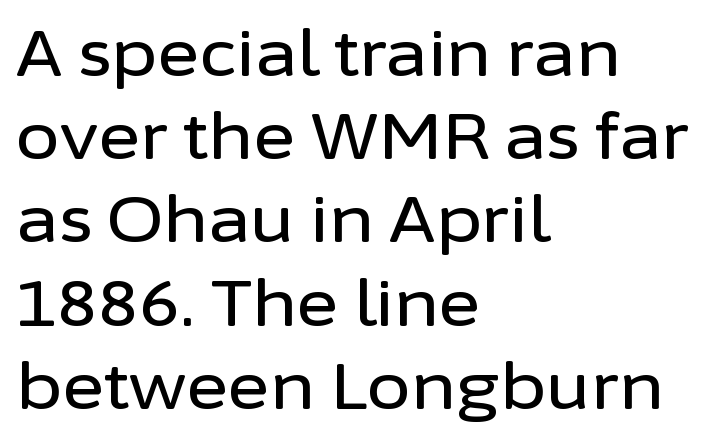
{"serif": "no", "italic": "no", "width": "normal", "stroke_contrast": "low", "x_height": "medium", "monospaced": "no", "underline": "no", "align": "left", "line_spacing": "normal", "line_spacing_ratio": 1.3, "letter_spacing": "normal", "letter_spacing_em": 0.0, "glyph_px": 64}
